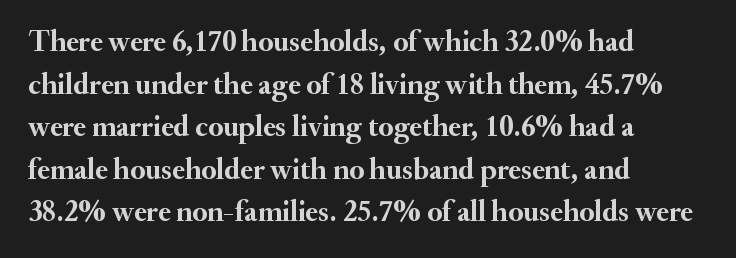
The rag falls on the right side of this text block. Serifs: yes, visible at the terminals of the letterforms. Rows of type keep a routine distance in the vertical direction. The area under the type is left untouched. The characters look thick and weighty, a clear bold. Is this a fixed-width face? No — the glyphs have proportional, varying widths.
